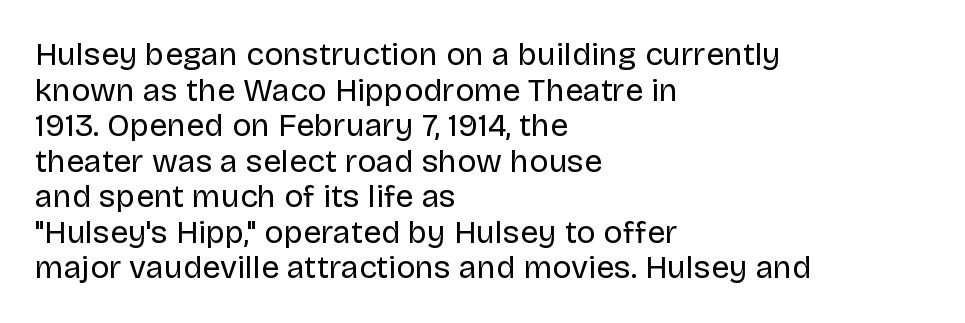
The image shows 32 px regular-weight sans-serif type, upright; set left-aligned, tight line spacing (1.11x), normal letter spacing, not underlined; low stroke contrast and a large x-height.
